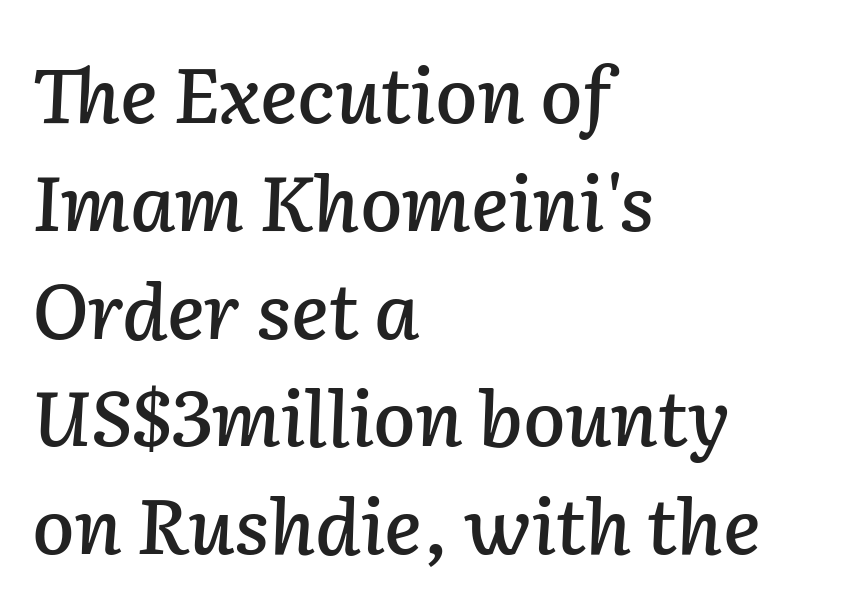
Q: Is the text italic (slanted)? A: Yes, it leans right by about 2 degrees.
Q: Is the text underlined? A: No.
Q: How is the paragraph aligned? A: Left-aligned.
Q: Is the spacing between letters normal or unusually wide? A: Normal.
Q: Is the spacing between lines tight, normal or loose? A: Normal.
Q: Width (condensed, normal, or wide)? A: Normal.
Q: Stroke contrast? A: Low.
Q: x-height? A: Medium.
Q: Monospaced? A: No.
